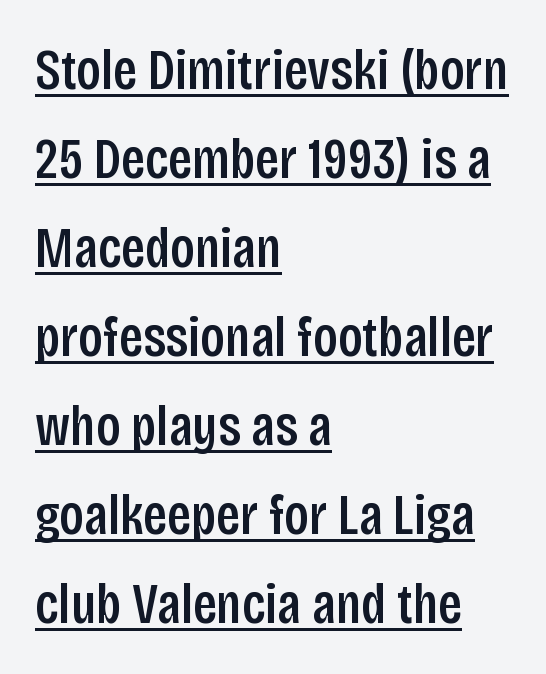
The lines are quadded left. Italic: no, the glyphs are upright roman. Here the designer chose a conventional face with non-uniform glyph widths. Regular leading. Look at the bottom of the vertical strokes: they stop flat, with no serifs. The horizontal fit of the characters is conventional and even.
